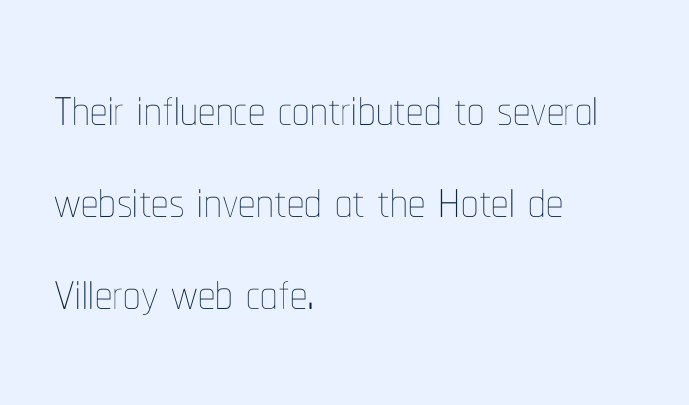
{"italic": "no", "bold": "no", "weight": "thin", "width": "condensed", "stroke_contrast": "low", "x_height": "medium", "monospaced": "no", "underline": "no", "align": "left", "line_spacing": "normal", "line_spacing_ratio": 1.33, "letter_spacing": "normal", "letter_spacing_em": 0.0, "glyph_px": 69}
